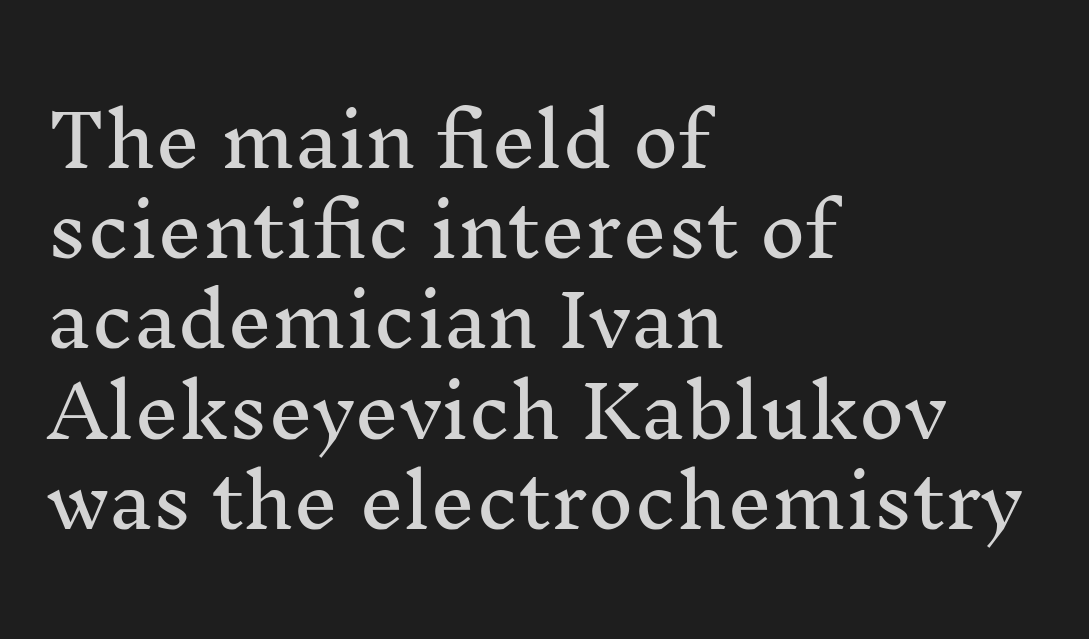
{"serif": "yes", "italic": "no", "width": "normal", "stroke_contrast": "medium", "x_height": "medium", "monospaced": "no", "underline": "no", "align": "left", "line_spacing": "normal", "line_spacing_ratio": 1.27, "letter_spacing": "normal", "letter_spacing_em": 0.0, "glyph_px": 71}
